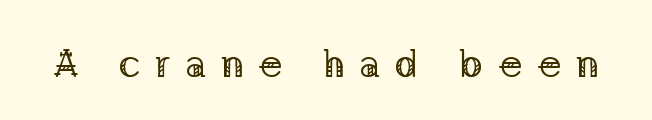
{"serif": "yes", "italic": "no", "bold": "no", "weight": "regular", "width": "normal", "stroke_contrast": "low", "x_height": "medium", "monospaced": "no", "underline": "no", "letter_spacing": "wide", "letter_spacing_em": 0.36, "glyph_px": 39}
